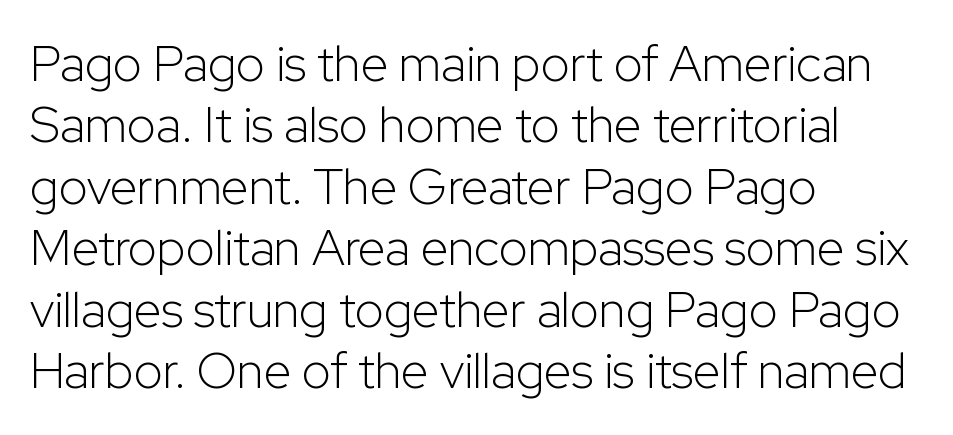
The image shows 50 px light sans-serif type, upright; set left-aligned, line spacing 1.23x, normal letter spacing, not underlined; low stroke contrast and a medium x-height.
